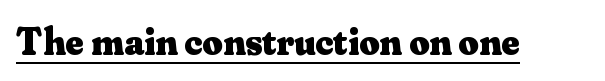
Classification — serif. You could not count columns in this text — the font is proportionally spaced. In terms of letterspacing, this is plain default setting. You'd pick this weight for a headline — it's a proper bold. Vertical strokes here are truly vertical. This is underlined copy, the kind a proofreader might mark for attention.
